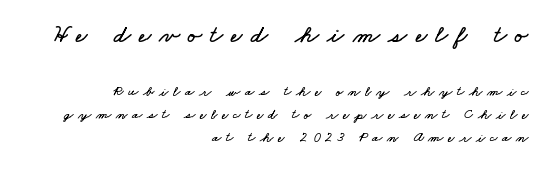
Q: Is the text underlined? A: No.
Q: How is the paragraph aligned? A: Right-aligned.
Q: Is the spacing between letters normal or unusually wide? A: Unusually wide.
Q: Is the spacing between lines tight, normal or loose? A: Normal.
Q: Which block of text is set in a larger size, the first (top) or the second (bottom)? A: The first (top) one.
